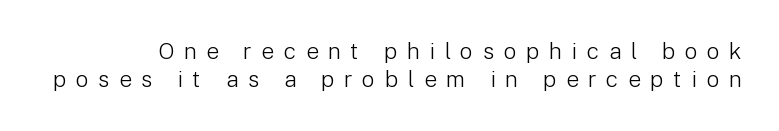
{"italic": "no", "bold": "no", "underline": "no", "line_spacing_ratio": 1.22, "letter_spacing": "wide", "letter_spacing_em": 0.41, "glyph_px": 23}
